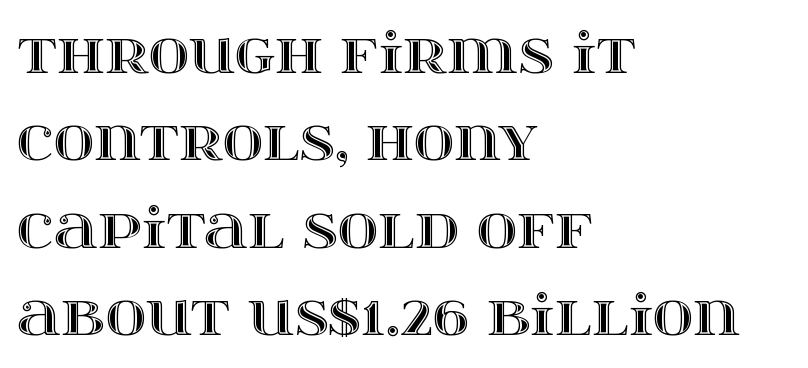
Compared with typical paragraphs, the rows here are spaced about the same. Descenders hang freely into open space. Where is the straight margin? On the left. The letters stand straight up with perfectly vertical stems.
